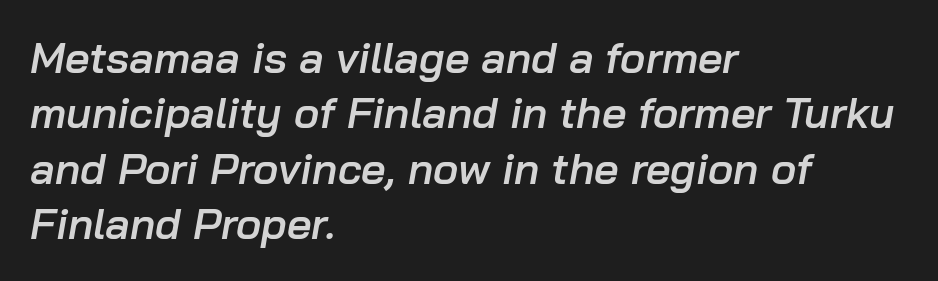
This sample has the flowing, uneven cadence of proportional lettering. Style check: oblique. Default kerning and tracking; the words read as compact shapes. The typesetter chose a ragged-right arrangement here. Students, observe: this is what conventionally led text looks like.
